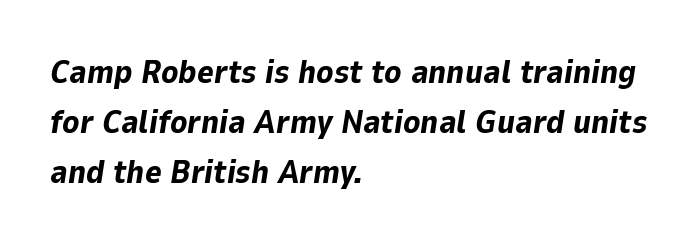
Is the type slanted? Yes — the strokes lean at a clear angle. You'd pick this weight for a headline — it's a proper bold. How are the letters spaced? Ordinarily, with no added tracking. You could not count columns in this text — the font is proportionally spaced.
